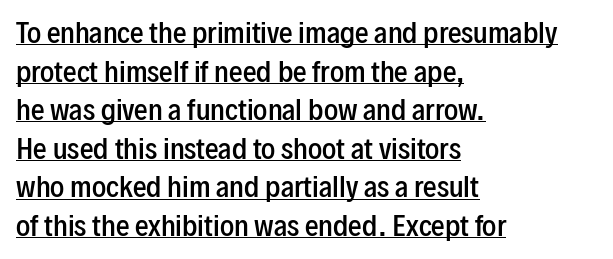
A typesetter would call this leading conventional body-copy spacing. If you drew a ruler down the left edge, every line would touch it. The rendering keeps characters at their native spacing. The lettering is marked with a stroke running underneath it.
